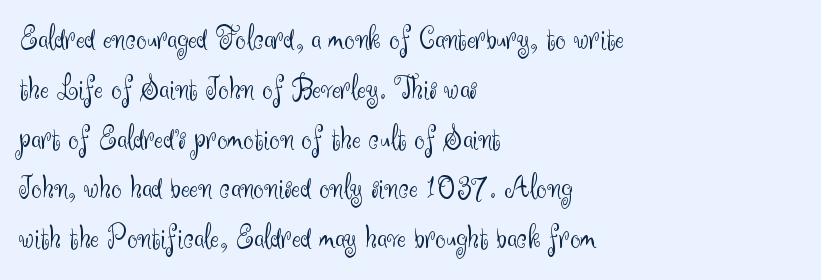
The image shows 33 px light sans-serif type, upright; set left-aligned, normal line spacing (1.51x), normal letter spacing, not underlined; medium stroke contrast and a small x-height.
